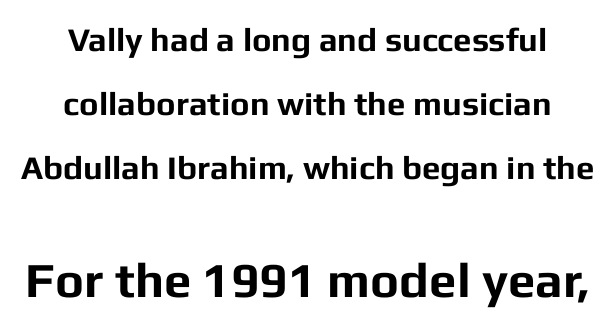
{"serif": "no", "italic": "no", "bold": "yes", "weight": "bold", "width": "normal", "stroke_contrast": "low", "x_height": "medium", "monospaced": "no", "underline": "no", "align": "center", "line_spacing": "loose", "line_spacing_ratio": 1.94, "letter_spacing": "normal", "letter_spacing_em": 0.0, "larger_block": "second", "size_ratio": 1.48, "glyph_px": 49}
